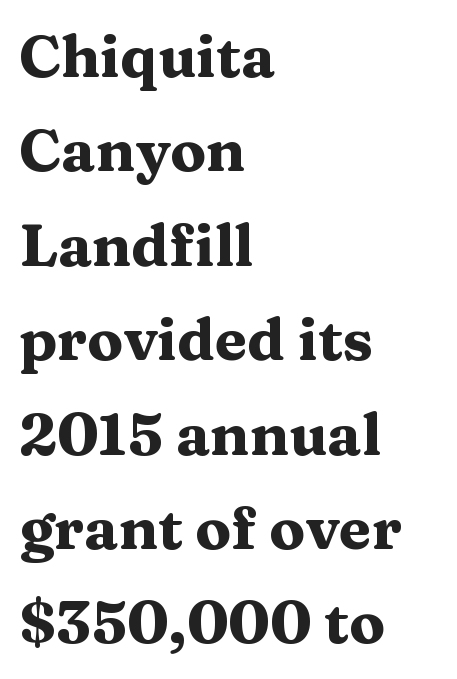
{"serif": "yes", "italic": "no", "bold": "yes", "weight": "heavy", "width": "wide", "stroke_contrast": "medium", "x_height": "medium", "monospaced": "no", "underline": "no", "align": "left", "line_spacing": "normal", "line_spacing_ratio": 1.6, "letter_spacing": "normal", "letter_spacing_em": 0.0, "glyph_px": 59}
